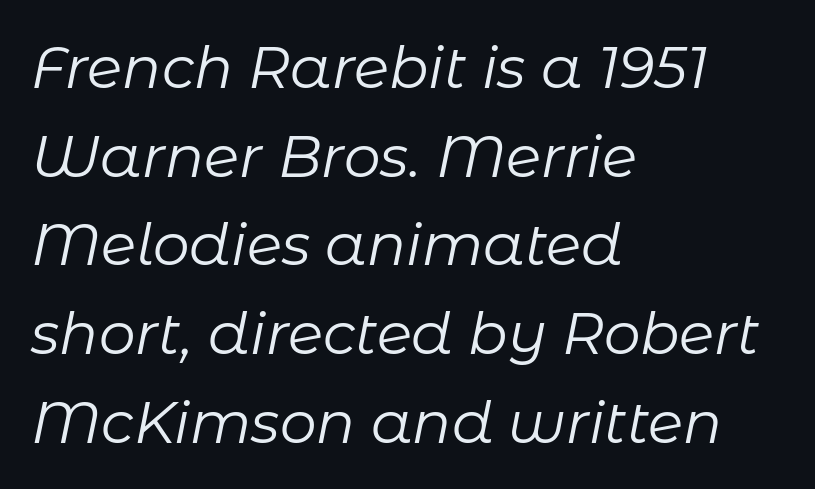
{"italic": "yes", "lean": "right", "slant_degrees": 11, "bold": "no", "weight": "regular", "width": "normal", "stroke_contrast": "low", "x_height": "medium", "monospaced": "no", "underline": "no", "align": "left", "line_spacing": "normal", "line_spacing_ratio": 1.53, "letter_spacing": "normal", "letter_spacing_em": 0.0, "glyph_px": 58}
